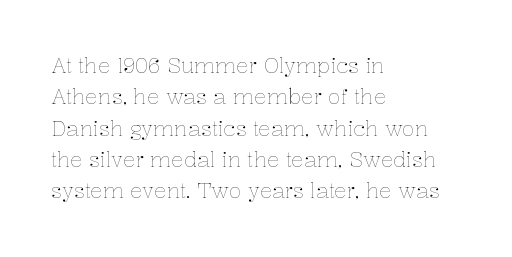
{"italic": "no", "bold": "no", "underline": "no", "align": "left", "line_spacing": "normal", "line_spacing_ratio": 1.49, "letter_spacing": "normal", "letter_spacing_em": 0.0, "glyph_px": 21}
